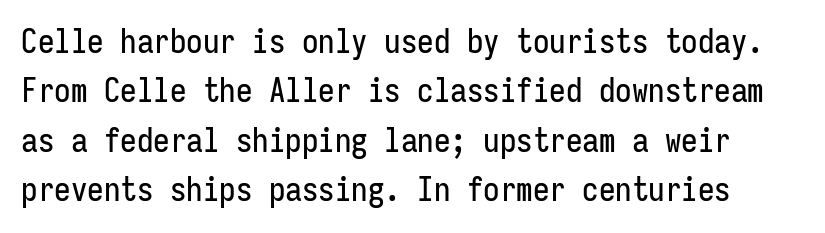
{"serif": "no", "italic": "no", "width": "condensed", "stroke_contrast": "low", "x_height": "medium", "monospaced": "yes", "underline": "no", "line_spacing": "normal", "line_spacing_ratio": 1.5, "letter_spacing": "normal", "letter_spacing_em": 0.0, "glyph_px": 33}
